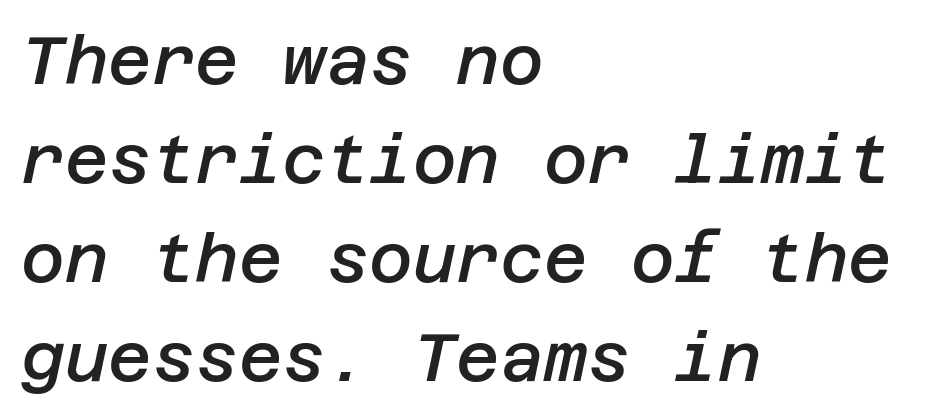
The image shows 67 px semibold type, italic (leaning right); set left-aligned, normal line spacing (1.48x), normal letter spacing, not underlined; low stroke contrast and a large x-height.
